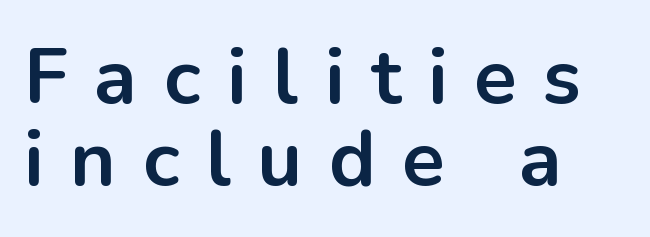
{"serif": "no", "italic": "no", "bold": "yes", "weight": "bold", "width": "normal", "stroke_contrast": "low", "x_height": "medium", "monospaced": "no", "underline": "no", "align": "left", "line_spacing": "tight", "line_spacing_ratio": 1.05, "letter_spacing": "wide", "letter_spacing_em": 0.34, "glyph_px": 78}
